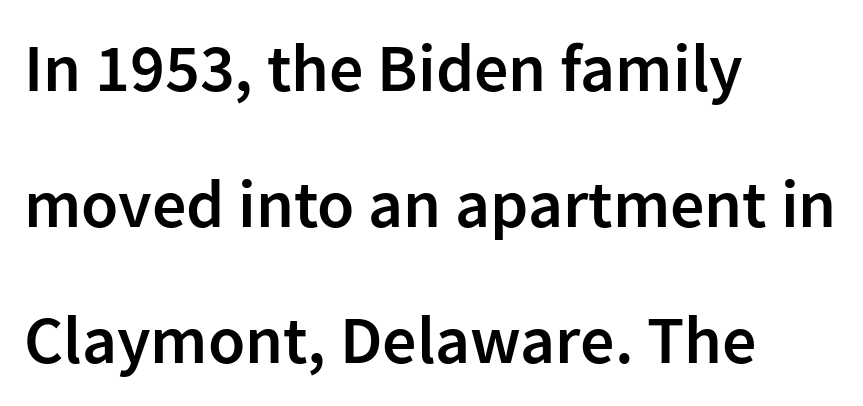
These lines stack with their left ends in a neat column. The gap between lines stays unmarked. Regarding serifs, this sample does without them. Strokes here are thickened, but only to semibold level. Italic? Not at all — the glyphs are vertical.
